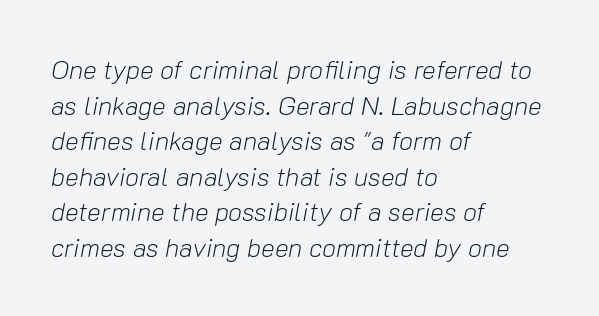
Q: Is the text bold? A: No.
Q: Is the text italic (slanted)? A: Yes, it leans right by about 10 degrees.
Q: Is the text underlined? A: No.
Q: How is the paragraph aligned? A: Left-aligned.
Q: Is the spacing between letters normal or unusually wide? A: Normal.
Q: Is the spacing between lines tight, normal or loose? A: Normal.
